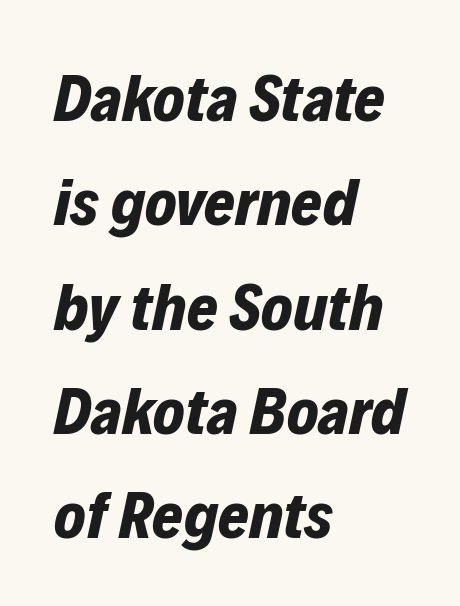
Emphasis-style slanted type is in use. Is there much room between lines? A standard amount, neither cramped nor airy. You could call the tracking neutral — neither tight nor loose. Strokes here are thick enough to call this a true bold. The string is rendered with underlining switched off.
